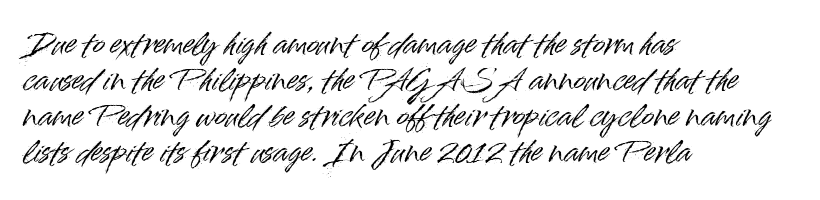
Nobody drew a line under any word here. One-word summary of the alignment: left. Note: no serifs on the glyphs. The passage shown is typed in a proportional face where columns would drift.
